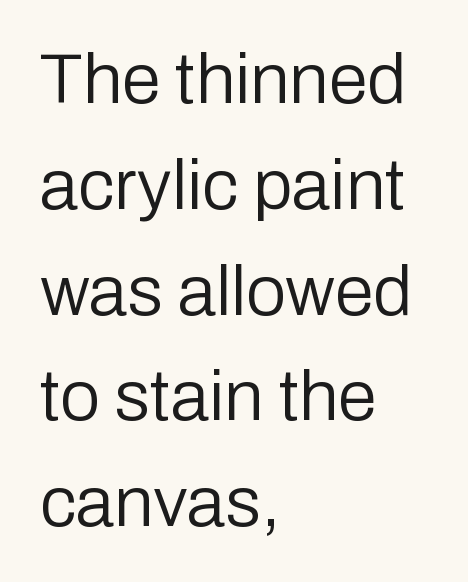
The image shows 71 px regular-weight sans-serif type, upright; set left-aligned, normal line spacing (1.49x), normal letter spacing, not underlined; low stroke contrast and a medium x-height.
